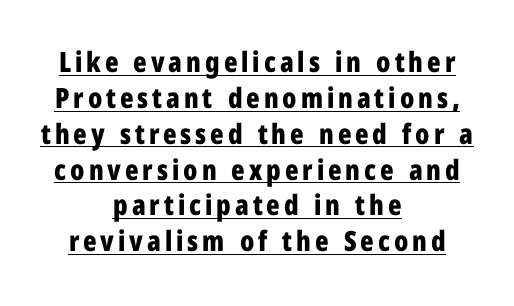
Q: Is the text bold? A: Yes.
Q: Is the text italic (slanted)? A: No, it is upright.
Q: Is the typeface a serif or a sans-serif typeface? A: Sans-serif.
Q: Is the text underlined? A: Yes.
Q: How is the paragraph aligned? A: Centered.
Q: Is the spacing between lines tight, normal or loose? A: Normal.
Q: Width (condensed, normal, or wide)? A: Condensed.
Q: Stroke contrast? A: Low.
Q: x-height? A: Medium.
Q: Monospaced? A: No.
